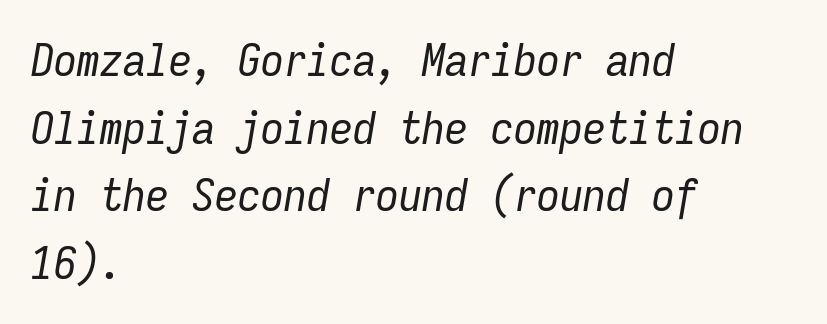
Q: Is the text bold? A: No.
Q: Is the text italic (slanted)? A: Yes, it leans right by about 9 degrees.
Q: Is the text underlined? A: No.
Q: How is the paragraph aligned? A: Left-aligned.
Q: Is the spacing between letters normal or unusually wide? A: Normal.
Q: Is the spacing between lines tight, normal or loose? A: Normal.
Q: Width (condensed, normal, or wide)? A: Condensed.
Q: Stroke contrast? A: Low.
Q: x-height? A: Medium.
Q: Monospaced? A: Yes.
